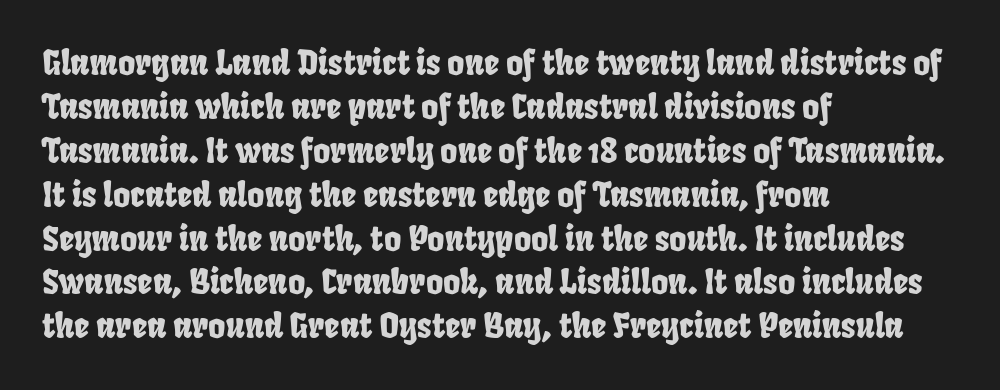
Compared with a centered layout, this one pins lines to the left instead. Font category for this specimen: sans-serif. Default kerning and tracking; the words read as compact shapes. Words float on clear page, feet unadorned. Here the designer chose a conventional face with non-uniform glyph widths. The line-height multiplier appears to be the usual default.
